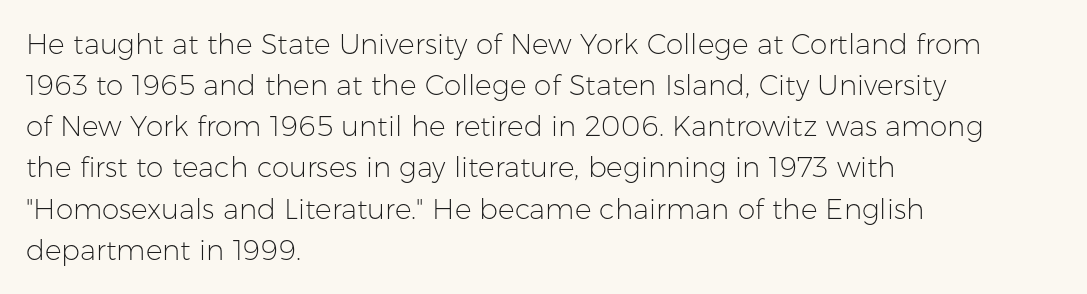
The image shows 28 px light sans-serif type, upright; set left-aligned, normal line spacing (1.47x), normal letter spacing, not underlined; low stroke contrast and a medium x-height.
